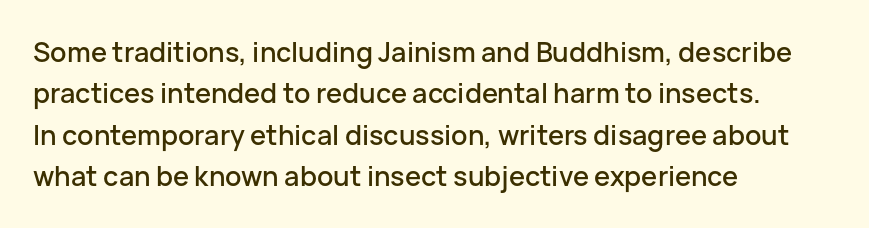
Q: Is the text italic (slanted)? A: No, it is upright.
Q: Is the text underlined? A: No.
Q: How is the paragraph aligned? A: Left-aligned.
Q: Is the spacing between letters normal or unusually wide? A: Normal.
Q: Is the spacing between lines tight, normal or loose? A: Normal.
